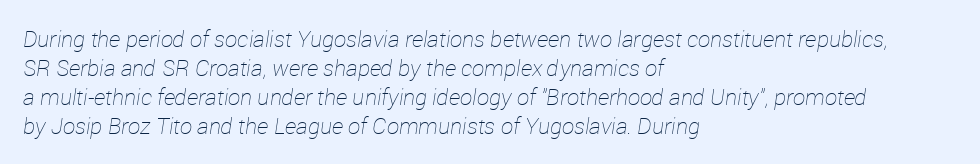
Q: Is the text bold? A: No.
Q: Is the text italic (slanted)? A: Yes, it leans right by about 12 degrees.
Q: Is the text underlined? A: No.
Q: How is the paragraph aligned? A: Left-aligned.
Q: Is the spacing between letters normal or unusually wide? A: Normal.
Q: Is the spacing between lines tight, normal or loose? A: Normal.
